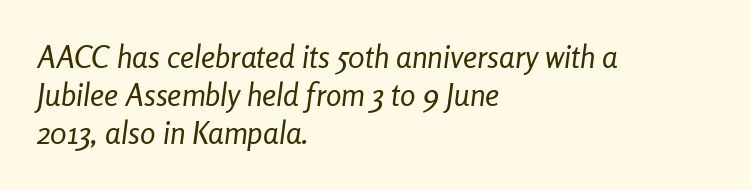
Q: Is the text bold? A: No.
Q: Is the text italic (slanted)? A: Yes, it leans right by about 8 degrees.
Q: Is the text underlined? A: No.
Q: How is the paragraph aligned? A: Left-aligned.
Q: Is the spacing between letters normal or unusually wide? A: Normal.
Q: Width (condensed, normal, or wide)? A: Condensed.
Q: Stroke contrast? A: Low.
Q: x-height? A: Medium.
Q: Monospaced? A: No.
